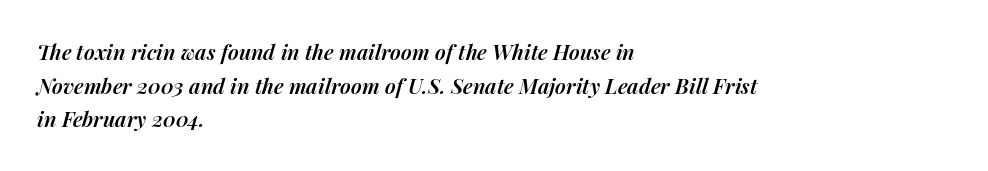
{"italic": "yes", "lean": "right", "slant_degrees": 14, "bold": "semi", "underline": "no", "align": "left", "line_spacing": "normal", "line_spacing_ratio": 1.6, "letter_spacing": "normal", "letter_spacing_em": 0.0, "glyph_px": 21}
